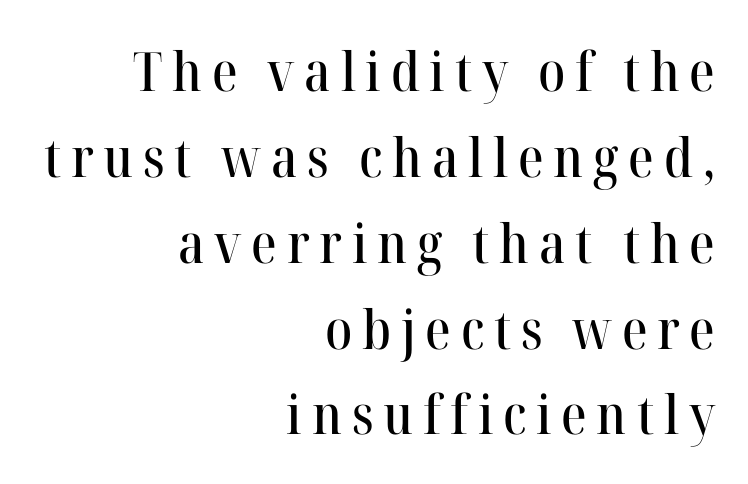
Varying glyph widths throughout — classic text-font behaviour. Serifs: yes, visible at the terminals of the letterforms. The designer left line spacing at the default. Posture: upright roman. Has an underline been added? It has not. In CSS terms this would be text-align: right.
